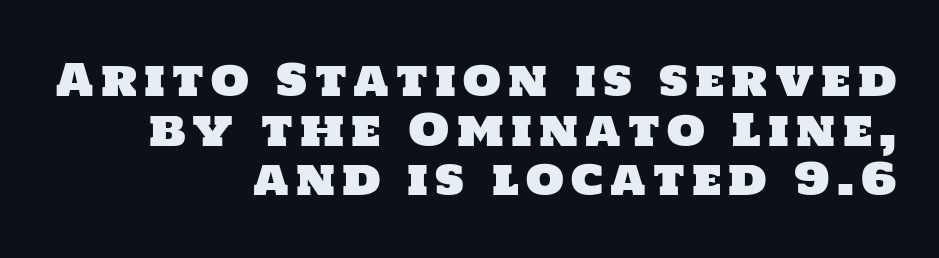
{"serif": "no", "width": "normal", "stroke_contrast": "low", "x_height": "large", "monospaced": "no", "underline": "no", "align": "right", "line_spacing": "tight", "line_spacing_ratio": 1.13, "glyph_px": 44}
